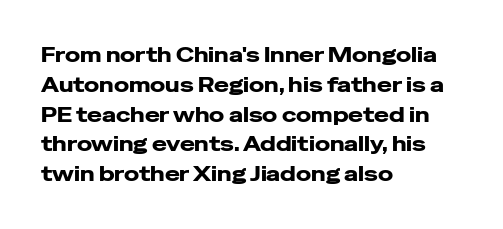
The image shows 20 px text type, upright; set left-aligned, normal line spacing (1.49x), normal letter spacing, not underlined.
